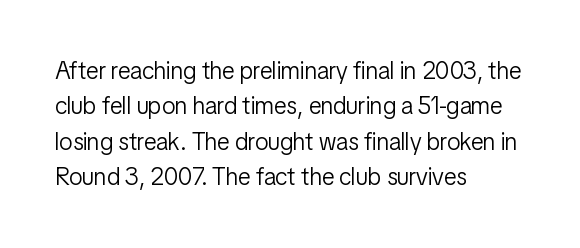
Tracking value appears to be zero — textbook default spacing. Posture: straight, roman, zero tilt. Leftover space on each line is placed entirely after the last word. This is not heavy type; no bold has been used.
